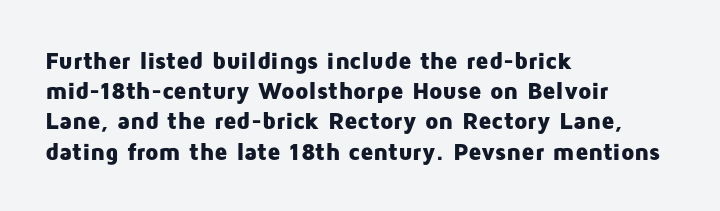
The ragged edge is on the right, which tells us the setting is flush left. The space beneath each line is pristine and unruled. This rendering leaves character spacing at its baseline value. The passage shown stacks its lines at a standard gap. Italic? Not at all — the glyphs are vertical. Emphasis by weight is at full strength: bold.
